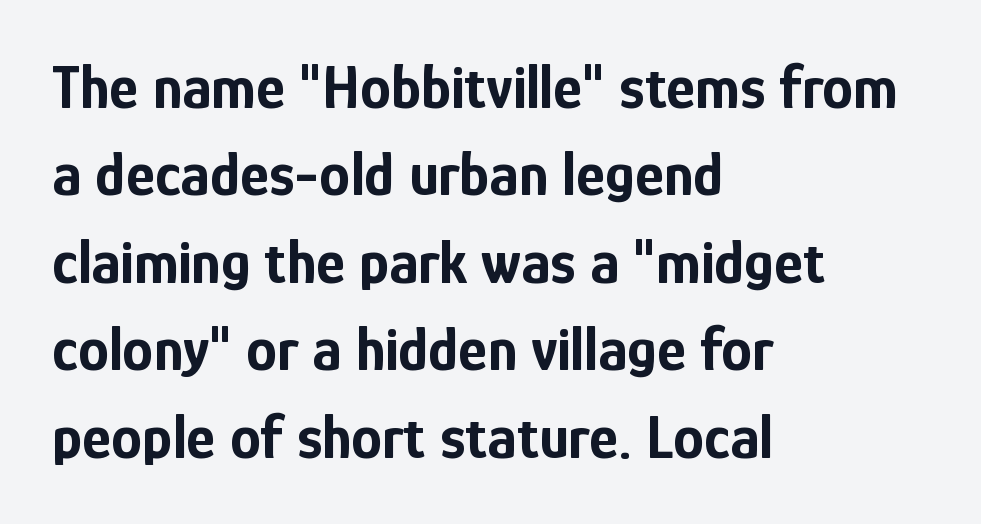
{"serif": "no", "italic": "no", "bold": "yes", "weight": "bold", "width": "condensed", "stroke_contrast": "low", "x_height": "medium", "monospaced": "no", "underline": "no", "align": "left", "line_spacing": "normal", "line_spacing_ratio": 1.41, "letter_spacing": "normal", "letter_spacing_em": 0.0, "glyph_px": 62}
